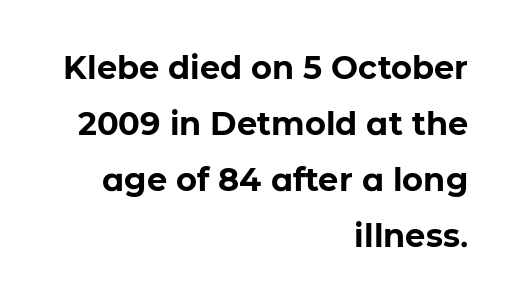
{"serif": "no", "italic": "no", "bold": "yes", "weight": "bold", "width": "normal", "stroke_contrast": "low", "x_height": "medium", "monospaced": "no", "underline": "no", "align": "right", "line_spacing_ratio": 1.75, "letter_spacing": "normal", "letter_spacing_em": 0.0, "glyph_px": 32}
